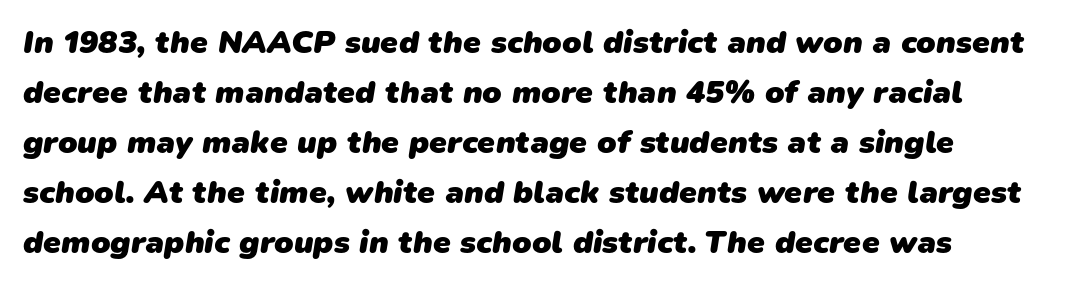
Q: Is the text bold? A: Yes.
Q: Is the typeface a serif or a sans-serif typeface? A: Sans-serif.
Q: Is the text underlined? A: No.
Q: How is the paragraph aligned? A: Left-aligned.
Q: Is the spacing between letters normal or unusually wide? A: Normal.
Q: Is the spacing between lines tight, normal or loose? A: Normal.
Q: Width (condensed, normal, or wide)? A: Normal.
Q: Stroke contrast? A: Low.
Q: x-height? A: Medium.
Q: Monospaced? A: No.
